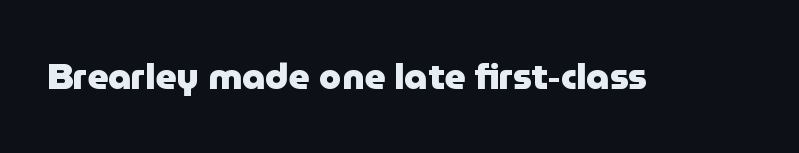
Look at the tracking — it's just the regular setting, nothing added. The strip under each line holds only bare page. Italic? Not at all — the glyphs are vertical. Are there feet on the stems? There aren't — it's a sans. The rendering uses natural spacing where letterforms have individual widths. Strong, thick strokes mark this as bold type.
